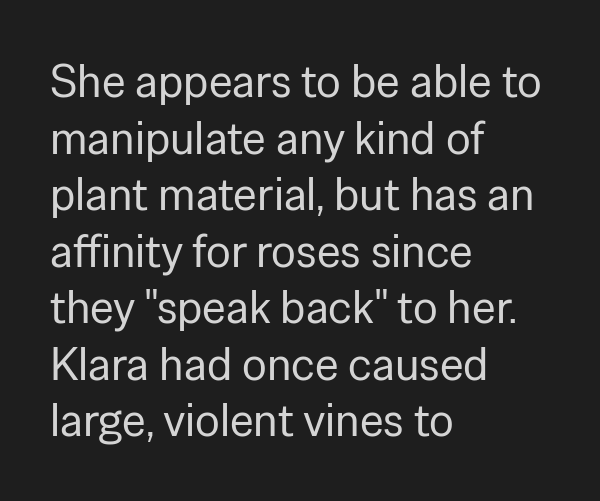
{"serif": "no", "italic": "no", "bold": "no", "weight": "regular", "width": "normal", "stroke_contrast": "low", "x_height": "medium", "monospaced": "no", "underline": "no", "align": "left", "line_spacing_ratio": 1.23, "letter_spacing": "normal", "letter_spacing_em": 0.0, "glyph_px": 46}
